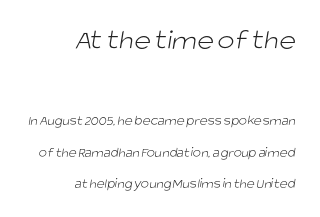
Q: Is the text bold? A: No.
Q: Is the typeface a serif or a sans-serif typeface? A: Sans-serif.
Q: Is the text underlined? A: No.
Q: How is the paragraph aligned? A: Right-aligned.
Q: Is the spacing between letters normal or unusually wide? A: Normal.
Q: Is the spacing between lines tight, normal or loose? A: Loose.
Q: Which block of text is set in a larger size, the first (top) or the second (bottom)? A: The first (top) one.
Q: Width (condensed, normal, or wide)? A: Normal.
Q: Stroke contrast? A: Low.
Q: x-height? A: Large.
Q: Monospaced? A: No.
